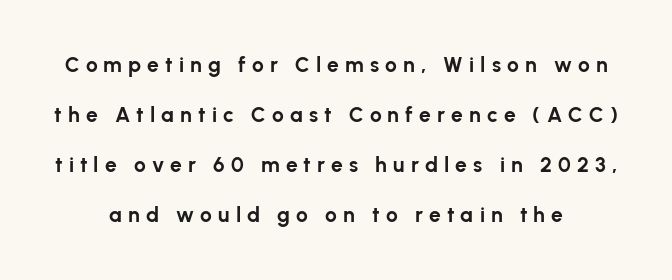
Q: Is the text bold? A: Yes.
Q: Is the text italic (slanted)? A: No, it is upright.
Q: Is the text underlined? A: No.
Q: Is the spacing between letters normal or unusually wide? A: Unusually wide.
Q: Is the spacing between lines tight, normal or loose? A: Loose.
